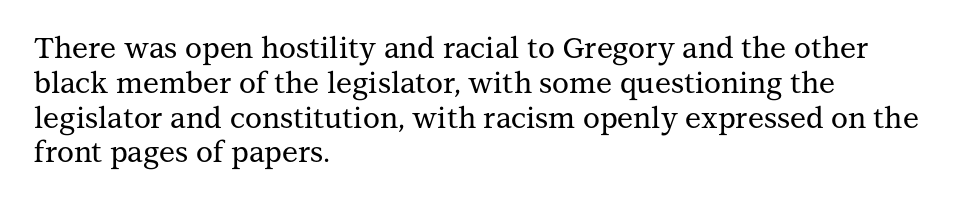
Yep, those are serifs on the letters. All the whitespace from short lines collects on the right. The foot of each line stays bare and open. A typesetter would mark this as roman, not italic. Varying glyph widths throughout — classic text-font behaviour. This sample uses plain, unmodified letter spacing.
